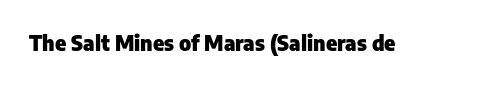
{"italic": "no", "bold": "yes", "underline": "no", "letter_spacing": "normal", "letter_spacing_em": 0.0, "glyph_px": 21}
